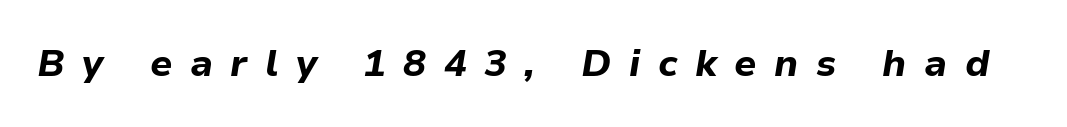
The image shows 38 px bold type, italic (leaning right); set unusually wide letter spacing (+0.46 em), not underlined; low stroke contrast and a medium x-height.
